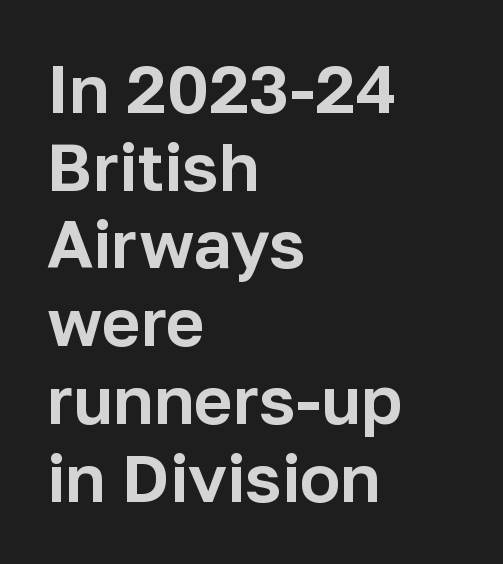
Q: Is the text italic (slanted)? A: No, it is upright.
Q: Is the typeface a serif or a sans-serif typeface? A: Sans-serif.
Q: Is the text underlined? A: No.
Q: How is the paragraph aligned? A: Left-aligned.
Q: Is the spacing between letters normal or unusually wide? A: Normal.
Q: Width (condensed, normal, or wide)? A: Normal.
Q: Stroke contrast? A: Low.
Q: x-height? A: Medium.
Q: Monospaced? A: No.
